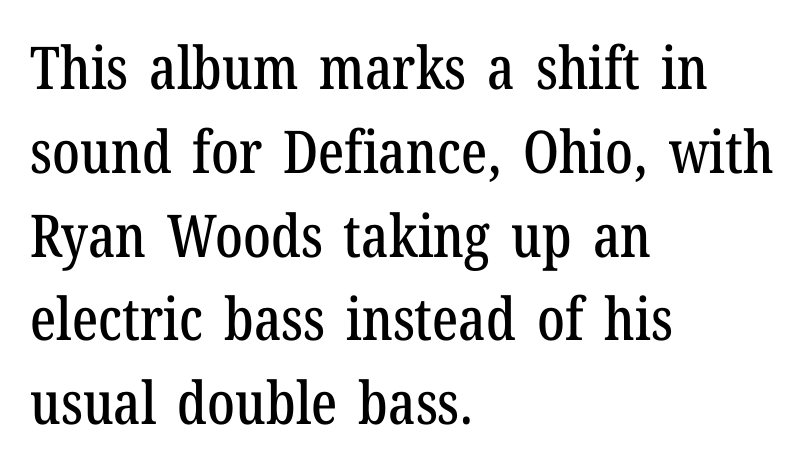
Q: Is the text italic (slanted)? A: No, it is upright.
Q: Is the typeface a serif or a sans-serif typeface? A: Serif.
Q: Is the text underlined? A: No.
Q: How is the paragraph aligned? A: Left-aligned.
Q: Is the spacing between letters normal or unusually wide? A: Normal.
Q: Is the spacing between lines tight, normal or loose? A: Normal.
Q: Width (condensed, normal, or wide)? A: Condensed.
Q: Stroke contrast? A: Low.
Q: x-height? A: Medium.
Q: Monospaced? A: No.
